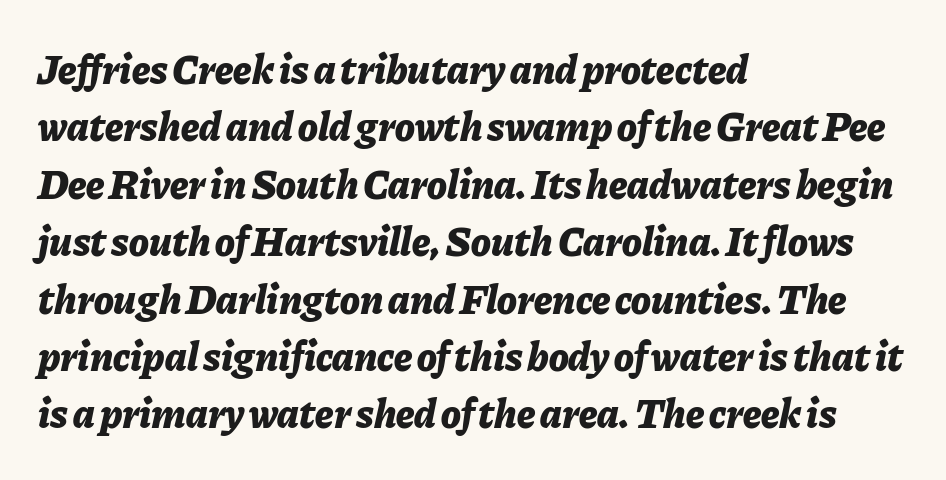
The string is rendered with underlining switched off. A normal amount of white space separates one row of letters from the next. The letterforms sit shoulder to shoulder at normal distance. The characters look thick and weighty, a clear bold.
